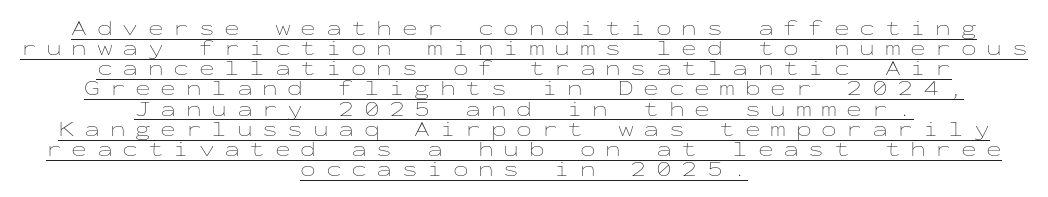
Ordinary non-slanted type is in use. Someone cranked the tracking dial way up on this one. This rendering features underlined lettering. The cut favours lightness, reaching ordinary text weight at its darkest. The setting favours the middle, as headings and verse often do.
